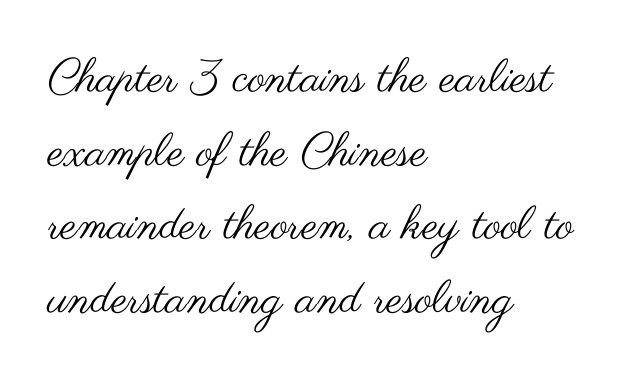
The image shows 46 px regular-weight, wide sans-serif type; set left-aligned, normal line spacing (1.6x), normal letter spacing, not underlined; medium stroke contrast and a small x-height.
